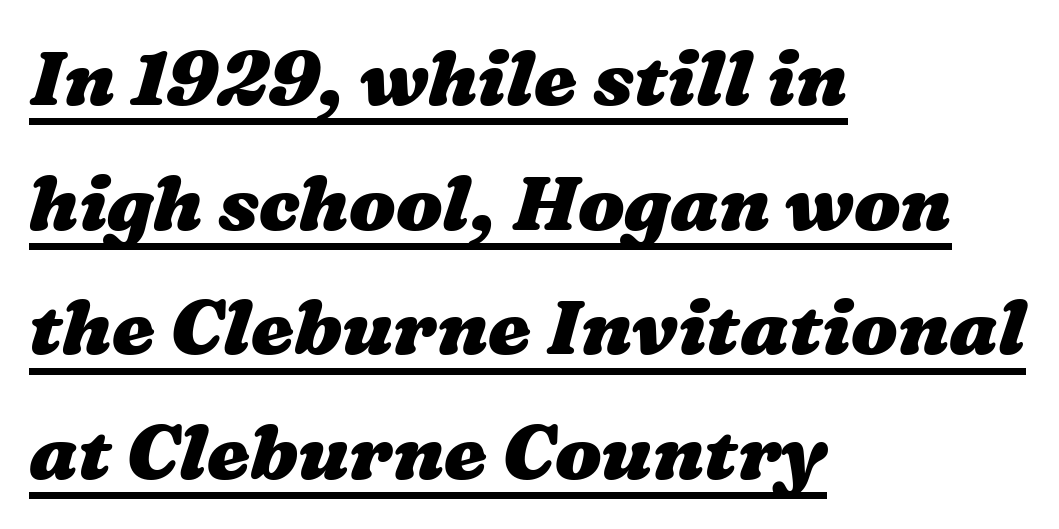
{"bold": "yes", "weight": "heavy", "width": "wide", "stroke_contrast": "medium", "x_height": "medium", "monospaced": "no", "underline": "yes", "align": "left", "line_spacing": "normal", "line_spacing_ratio": 1.62, "letter_spacing": "normal", "letter_spacing_em": 0.0, "glyph_px": 77}
